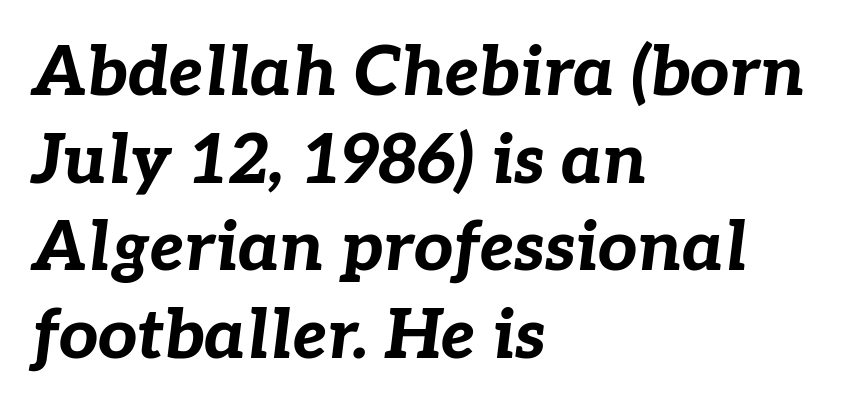
The lines in this sample share a left origin and differ only in where they stop. Standard letterfit; no display-style spreading of the glyphs. These lines sit exactly where default settings would place them. Posture: slanted.
